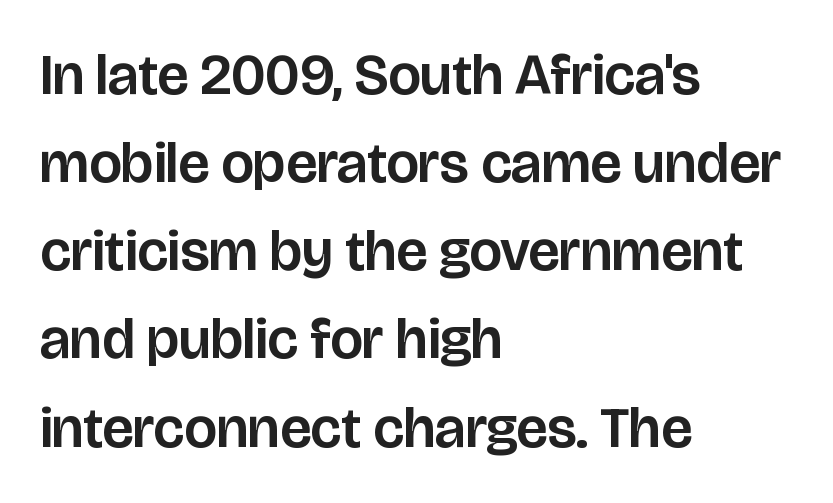
Q: Is the text italic (slanted)? A: No, it is upright.
Q: Is the typeface a serif or a sans-serif typeface? A: Sans-serif.
Q: Is the text underlined? A: No.
Q: How is the paragraph aligned? A: Left-aligned.
Q: Is the spacing between letters normal or unusually wide? A: Normal.
Q: Is the spacing between lines tight, normal or loose? A: Normal.
Q: Width (condensed, normal, or wide)? A: Normal.
Q: Stroke contrast? A: Low.
Q: x-height? A: Large.
Q: Monospaced? A: No.
